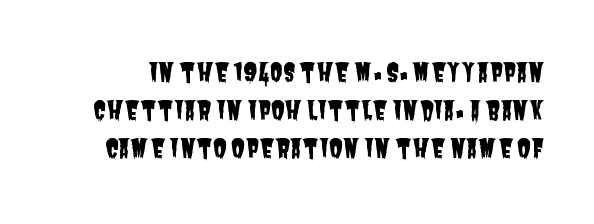
The image shows 25 px text type; set normal line spacing (1.53x), normal letter spacing, not underlined.
